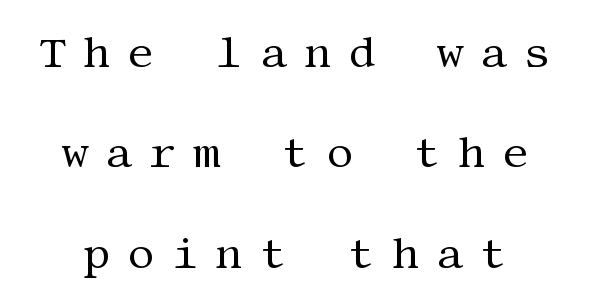
The image shows 42 px regular-weight serif type, upright; set loose line spacing (2.39x), unusually wide letter spacing (+0.41 em), not underlined; medium stroke contrast and a large x-height.
